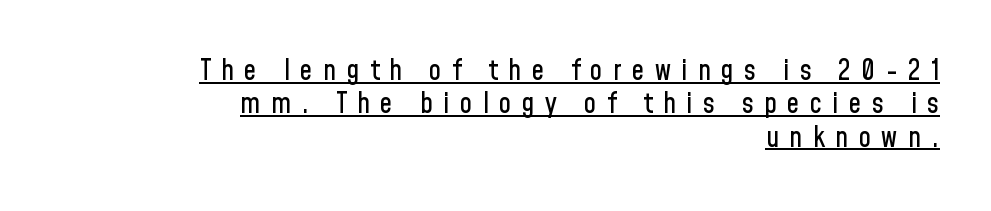
Somebody hit Ctrl+U on this one — the words are underlined. Posture: vertical. You could not count columns in this text — the font is proportionally spaced. Font category for this specimen: sans-serif. The lines are quadded right. These lines have a slow, spaced-out rhythm from letter to letter.
